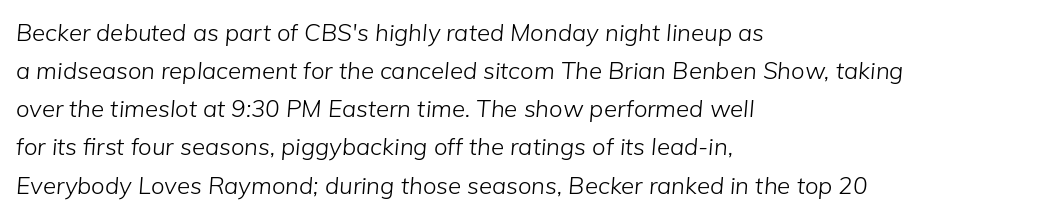
Leftover space on each line is placed entirely after the last word. The typesetting does not lean heavy: it is not bold. Caption: standard tracking, unaltered. Underline: absent. The face used here has a pronounced slope to its letters. Compared with typical paragraphs, the rows here are spaced about the same.
